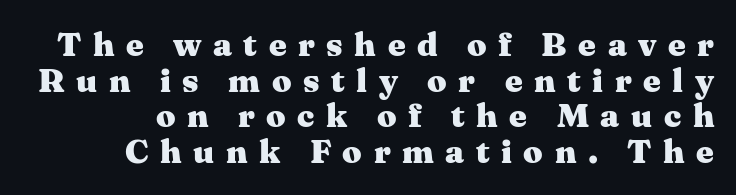
The image shows 34 px heavy, wide serif type, upright; set tight line spacing (1.05x), unusually wide letter spacing (+0.34 em), not underlined; medium stroke contrast and a medium x-height.
